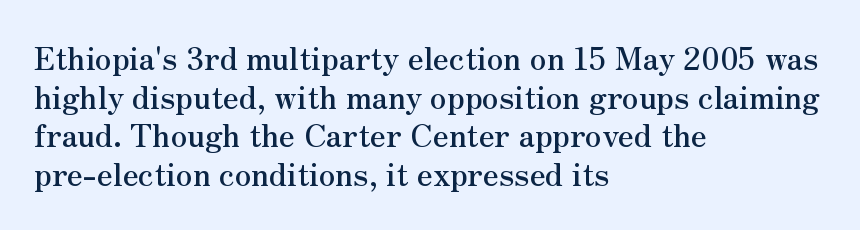
Q: Is the text italic (slanted)? A: No, it is upright.
Q: Is the typeface a serif or a sans-serif typeface? A: Serif.
Q: Is the text underlined? A: No.
Q: How is the paragraph aligned? A: Left-aligned.
Q: Is the spacing between letters normal or unusually wide? A: Normal.
Q: Is the spacing between lines tight, normal or loose? A: Normal.
Q: Width (condensed, normal, or wide)? A: Normal.
Q: Stroke contrast? A: Medium.
Q: x-height? A: Small.
Q: Monospaced? A: No.
